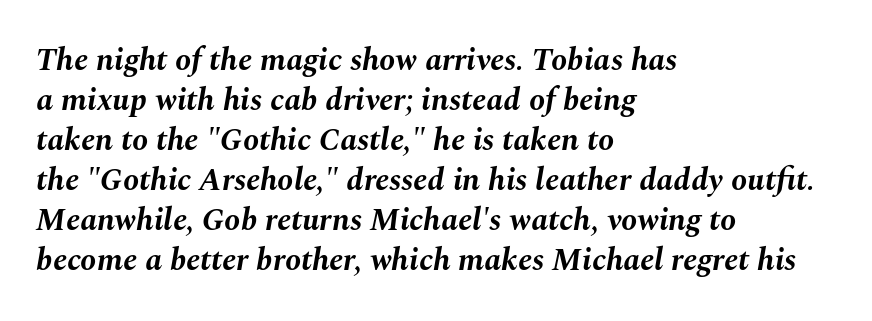
{"italic": "yes", "lean": "right", "slant_degrees": 10, "bold": "yes", "weight": "bold", "width": "normal", "stroke_contrast": "medium", "x_height": "medium", "monospaced": "no", "underline": "no", "align": "left", "line_spacing": "normal", "line_spacing_ratio": 1.25, "letter_spacing": "normal", "letter_spacing_em": 0.0, "glyph_px": 32}
